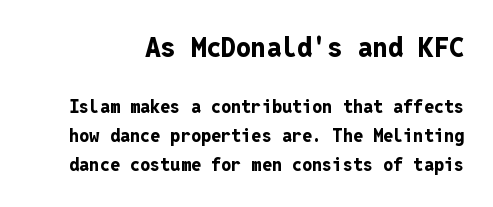
{"italic": "no", "bold": "yes", "underline": "no", "line_spacing": "normal", "line_spacing_ratio": 1.61, "letter_spacing": "normal", "letter_spacing_em": 0.0, "larger_block": "first", "size_ratio": 1.5, "glyph_px": 27}
